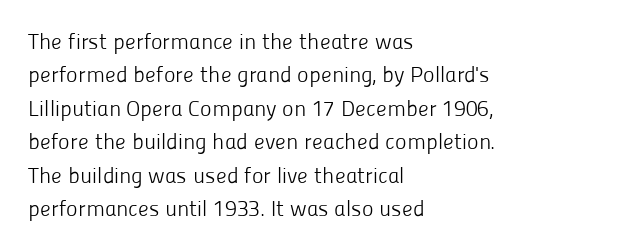
Q: Is the text bold? A: No.
Q: Is the text italic (slanted)? A: No, it is upright.
Q: Is the text underlined? A: No.
Q: How is the paragraph aligned? A: Left-aligned.
Q: Is the spacing between letters normal or unusually wide? A: Normal.
Q: Is the spacing between lines tight, normal or loose? A: Normal.
